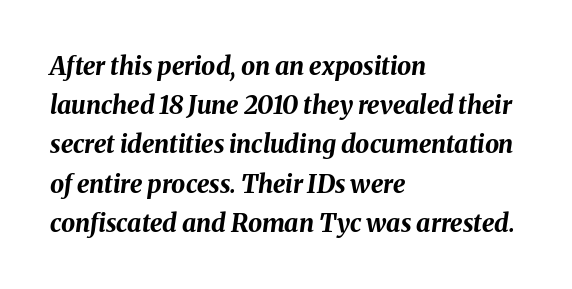
The image shows 25 px bold type, italic (leaning right); set left-aligned, normal line spacing (1.57x), normal letter spacing, not underlined.
